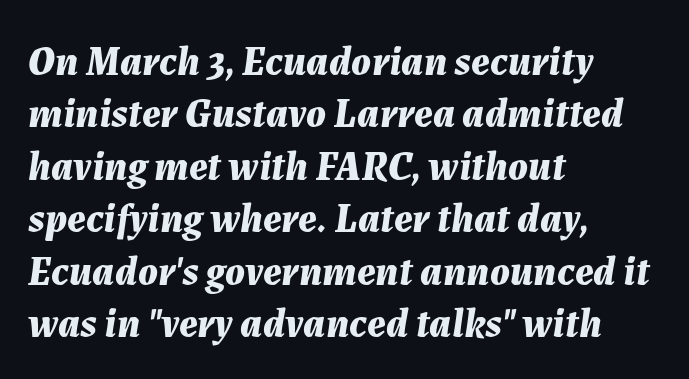
Q: Is the text bold? A: Yes.
Q: Is the text italic (slanted)? A: Yes, it leans right by about 7 degrees.
Q: Is the text underlined? A: No.
Q: How is the paragraph aligned? A: Left-aligned.
Q: Is the spacing between letters normal or unusually wide? A: Normal.
Q: Is the spacing between lines tight, normal or loose? A: Normal.
Q: Width (condensed, normal, or wide)? A: Normal.
Q: Stroke contrast? A: Medium.
Q: x-height? A: Medium.
Q: Monospaced? A: No.
